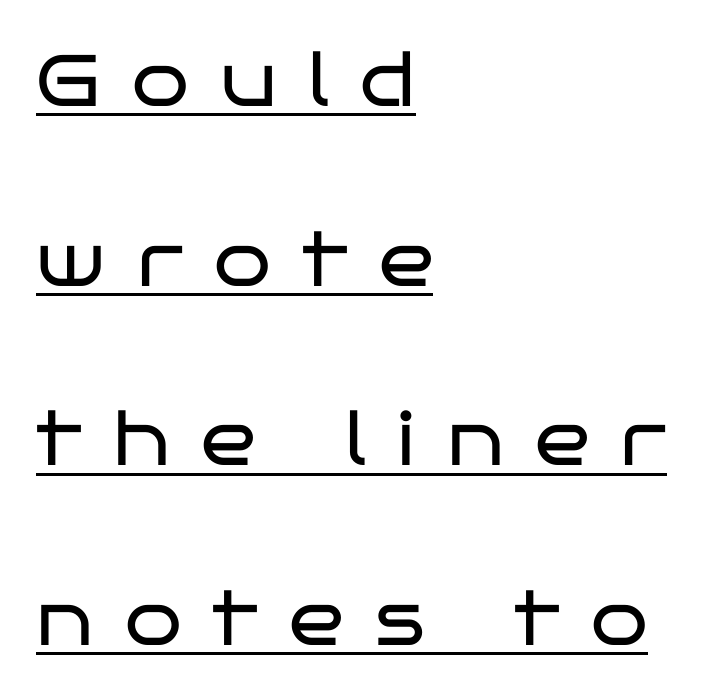
The image shows 73 px regular-weight, wide sans-serif type, upright; set left-aligned, loose line spacing (2.46x), unusually wide letter spacing (+0.43 em), underlined; low stroke contrast and a large x-height.
